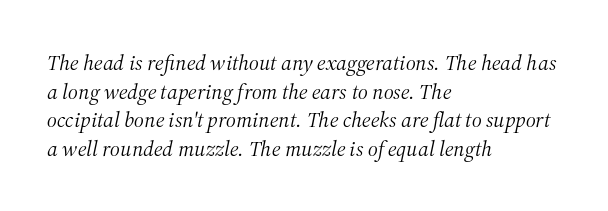
The image shows 22 px text type, italic (leaning right); set left-aligned, normal line spacing (1.3x), normal letter spacing, not underlined.
